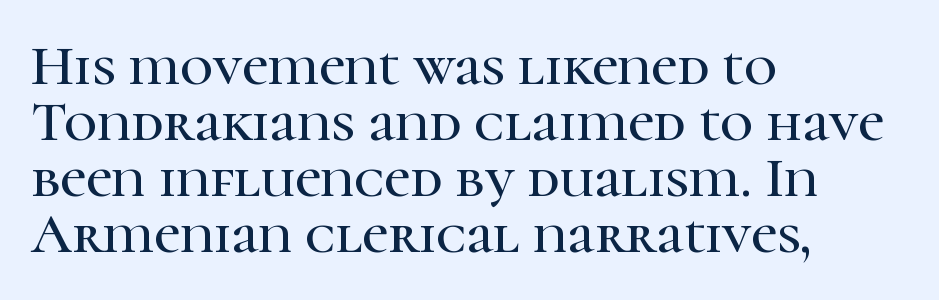
The image shows 57 px serif type, upright; set left-aligned, tight line spacing (0.98x), normal letter spacing, not underlined; high stroke contrast and a medium x-height.
